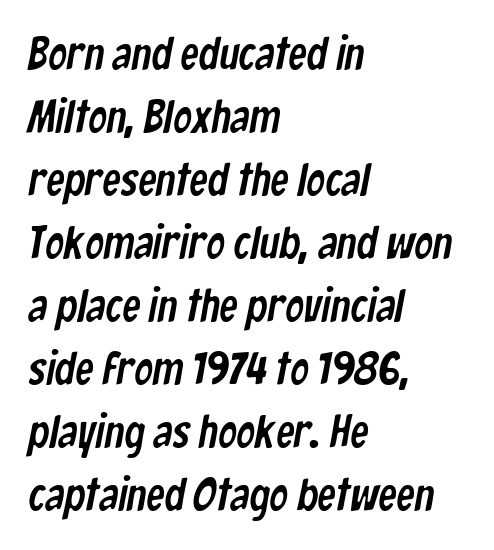
Q: Is the typeface a serif or a sans-serif typeface? A: Sans-serif.
Q: Is the text underlined? A: No.
Q: How is the paragraph aligned? A: Left-aligned.
Q: Is the spacing between letters normal or unusually wide? A: Normal.
Q: Is the spacing between lines tight, normal or loose? A: Normal.
Q: Width (condensed, normal, or wide)? A: Condensed.
Q: Stroke contrast? A: Low.
Q: x-height? A: Medium.
Q: Monospaced? A: No.
